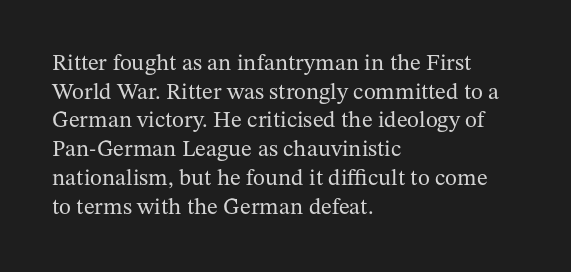
Q: Is the text bold? A: No.
Q: Is the text italic (slanted)? A: No, it is upright.
Q: Is the text underlined? A: No.
Q: How is the paragraph aligned? A: Left-aligned.
Q: Is the spacing between letters normal or unusually wide? A: Normal.
Q: Is the spacing between lines tight, normal or loose? A: Normal.
